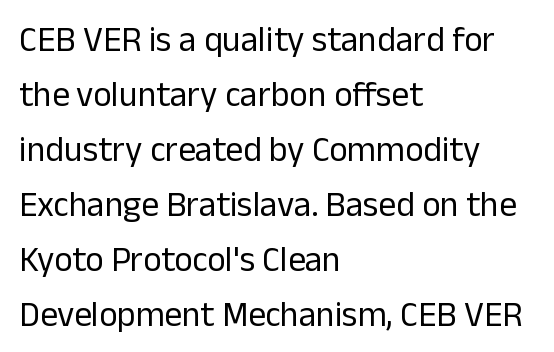
The image shows 35 px regular-weight sans-serif type, upright; set left-aligned, normal line spacing (1.57x), normal letter spacing, not underlined; low stroke contrast and a medium x-height.
